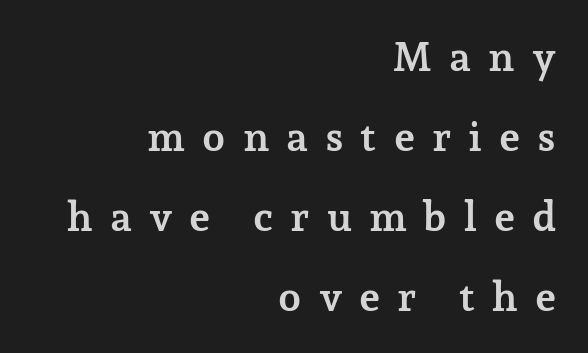
Short and long lines alike share a common ending point at right. Type style note: has serifs. These lines carry a lot of weight — the face is fully bold. Each letter keeps its own natural width here, so spacing adapts to shape. Leading: increased.
